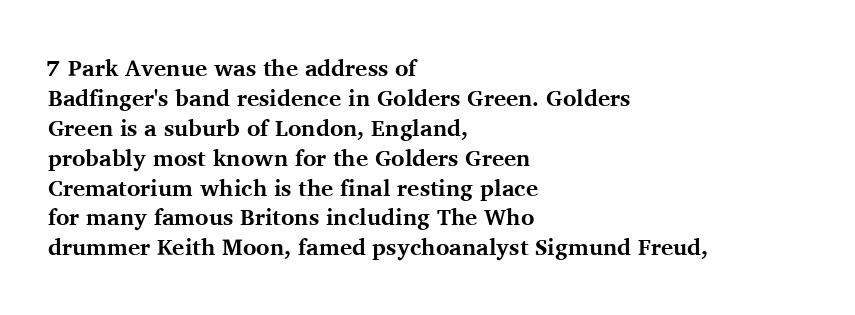
Q: Is the text bold? A: Yes.
Q: Is the text italic (slanted)? A: No, it is upright.
Q: Is the text underlined? A: No.
Q: How is the paragraph aligned? A: Left-aligned.
Q: Is the spacing between letters normal or unusually wide? A: Normal.
Q: Is the spacing between lines tight, normal or loose? A: Normal.
